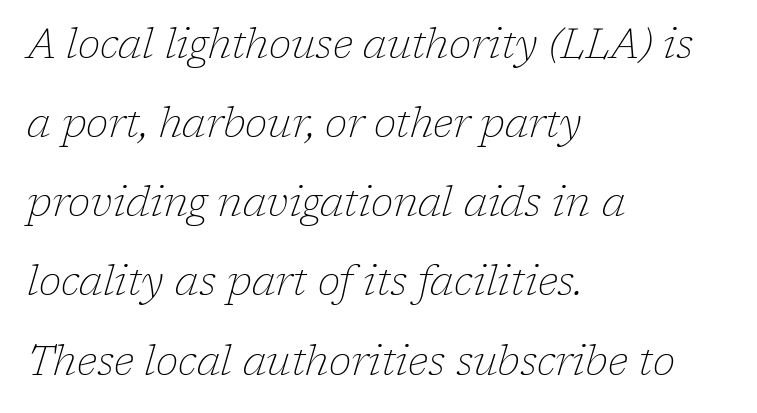
The image shows 41 px thin serif type, italic (leaning right); set left-aligned, loose line spacing (1.93x), normal letter spacing, not underlined; low stroke contrast and a medium x-height.
